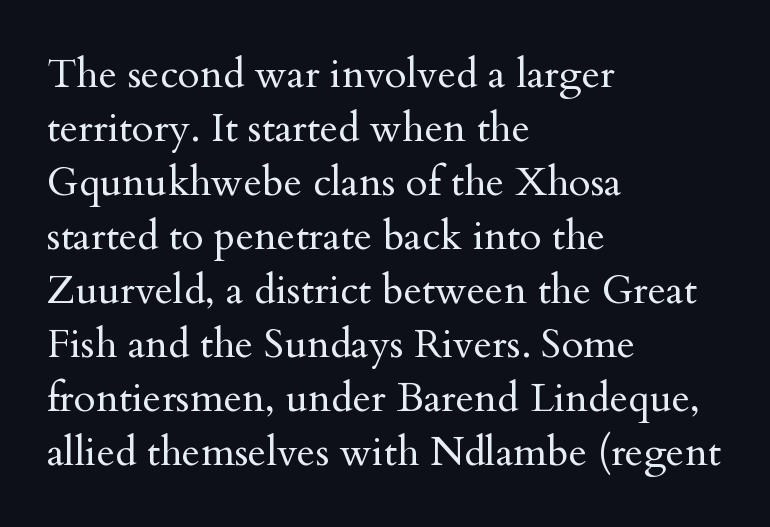
The image shows 40 px regular-weight serif type, upright; set left-aligned, normal line spacing (1.35x), normal letter spacing, not underlined; medium stroke contrast and a small x-height.
